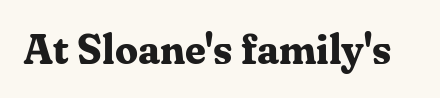
Q: Is the text bold? A: Yes.
Q: Is the text italic (slanted)? A: No, it is upright.
Q: Is the typeface a serif or a sans-serif typeface? A: Serif.
Q: Is the text underlined? A: No.
Q: Is the spacing between letters normal or unusually wide? A: Normal.
Q: Width (condensed, normal, or wide)? A: Normal.
Q: Stroke contrast? A: Medium.
Q: x-height? A: Medium.
Q: Monospaced? A: No.
